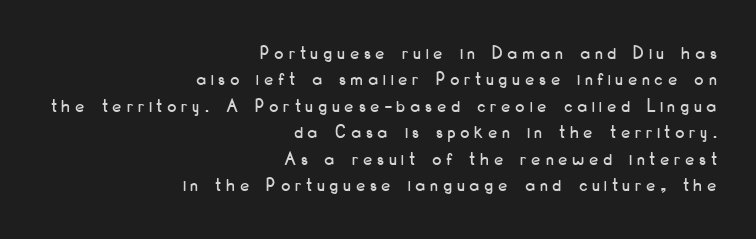
The image shows 20 px text type, upright; set right-aligned, normal line spacing (1.32x), unusually wide letter spacing (+0.26 em), not underlined.
